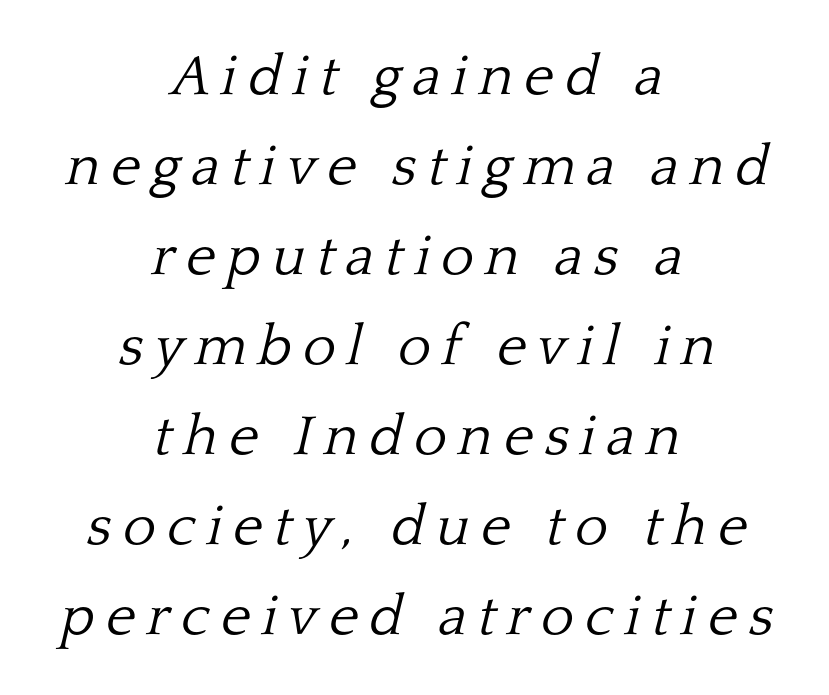
The image shows 57 px light serif type, italic (leaning right); set centered, normal line spacing (1.58x), not underlined; low stroke contrast and a medium x-height.
